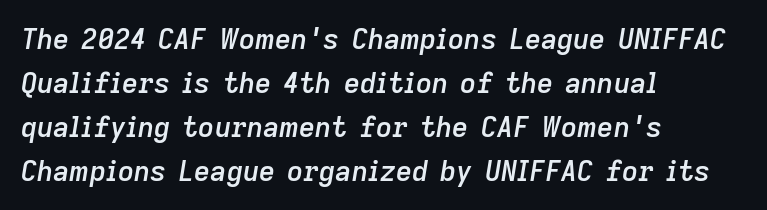
Q: Is the text bold? A: Semi-bold.
Q: Is the text italic (slanted)? A: Yes, it leans right by about 9 degrees.
Q: Is the text underlined? A: No.
Q: How is the paragraph aligned? A: Left-aligned.
Q: Is the spacing between letters normal or unusually wide? A: Normal.
Q: Is the spacing between lines tight, normal or loose? A: Normal.
Q: Width (condensed, normal, or wide)? A: Normal.
Q: Stroke contrast? A: Low.
Q: x-height? A: Medium.
Q: Monospaced? A: No.
